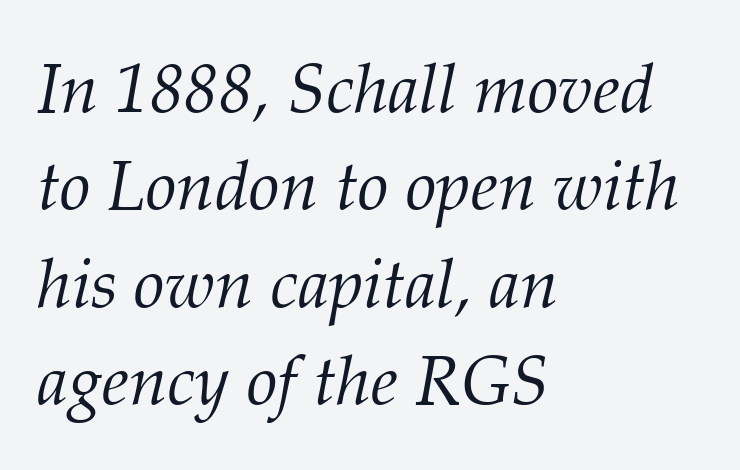
The image shows 69 px light serif type, italic (leaning right); set left-aligned, normal line spacing (1.41x), normal letter spacing, not underlined; medium stroke contrast and a medium x-height.
